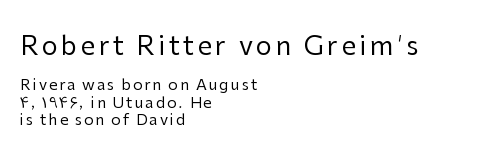
Q: Is the text bold? A: No.
Q: Is the text italic (slanted)? A: No, it is upright.
Q: Is the text underlined? A: No.
Q: How is the paragraph aligned? A: Left-aligned.
Q: Is the spacing between lines tight, normal or loose? A: Tight.
Q: Which block of text is set in a larger size, the first (top) or the second (bottom)? A: The first (top) one.
